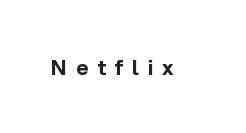
The lettering holds an erect, upright posture throughout. The tracking jumps out immediately: characters are airy and widely separated. Check under the words: just untouched page. Emphasis by weight is at full strength: bold.
